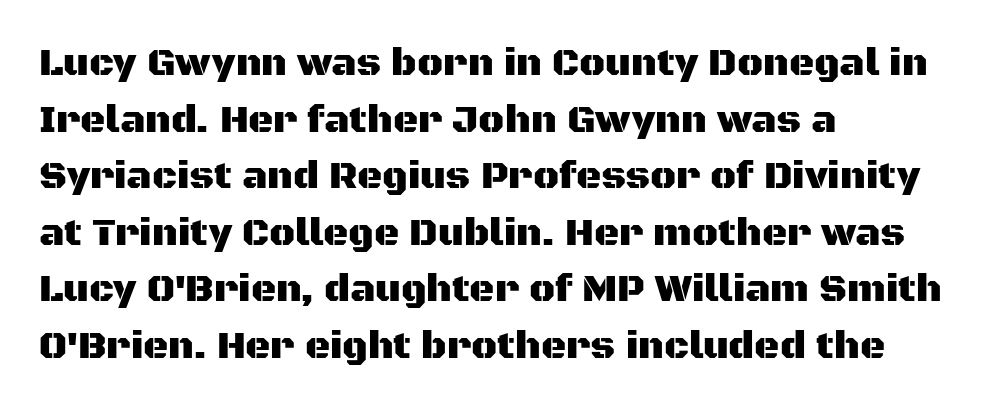
{"serif": "no", "italic": "no", "width": "normal", "stroke_contrast": "medium", "x_height": "large", "monospaced": "no", "underline": "no", "align": "left", "line_spacing": "normal", "line_spacing_ratio": 1.45, "letter_spacing": "normal", "letter_spacing_em": 0.0, "glyph_px": 39}
